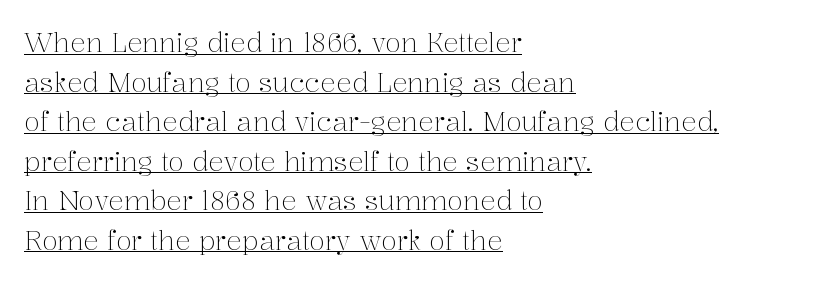
The image shows 26 px text type, upright; set left-aligned, normal line spacing (1.52x), normal letter spacing, underlined.
